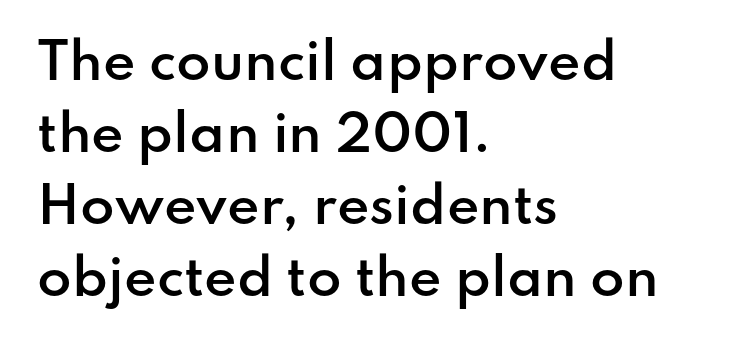
The image shows 50 px semibold sans-serif type, upright; set left-aligned, normal line spacing (1.44x), normal letter spacing, not underlined; low stroke contrast and a small x-height.
